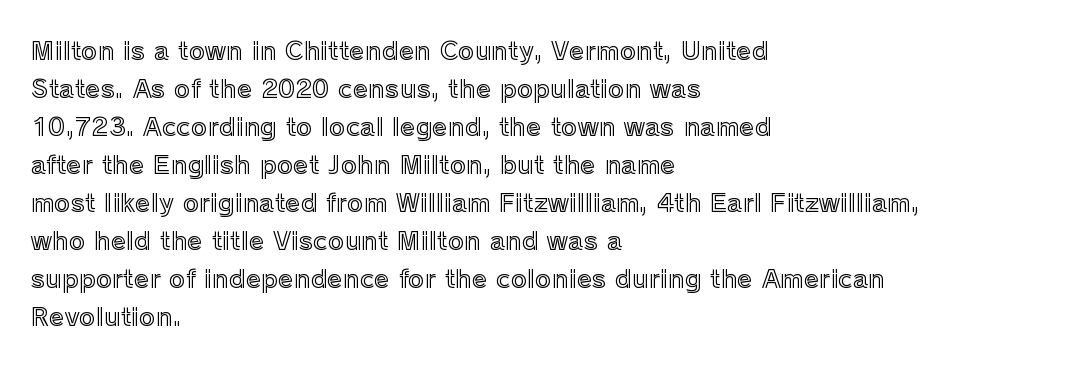
The image shows 25 px text type, upright; set left-aligned, normal line spacing (1.52x), normal letter spacing, not underlined.
